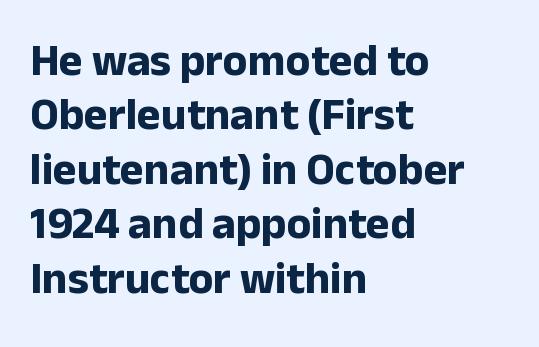
{"serif": "no", "italic": "no", "bold": "yes", "weight": "bold", "width": "normal", "stroke_contrast": "low", "x_height": "medium", "monospaced": "no", "underline": "no", "align": "left", "line_spacing_ratio": 1.21, "letter_spacing": "normal", "letter_spacing_em": 0.0, "glyph_px": 45}
